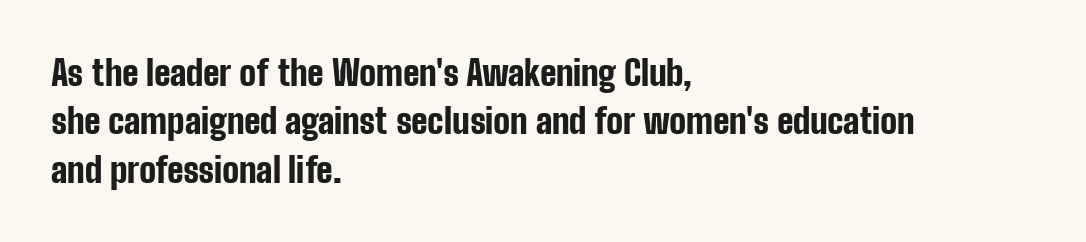
{"serif": "no", "italic": "no", "bold": "yes", "weight": "bold", "width": "condensed", "stroke_contrast": "low", "x_height": "medium", "monospaced": "no", "underline": "no", "align": "left", "line_spacing": "normal", "line_spacing_ratio": 1.38, "letter_spacing": "normal", "letter_spacing_em": 0.0, "glyph_px": 35}
